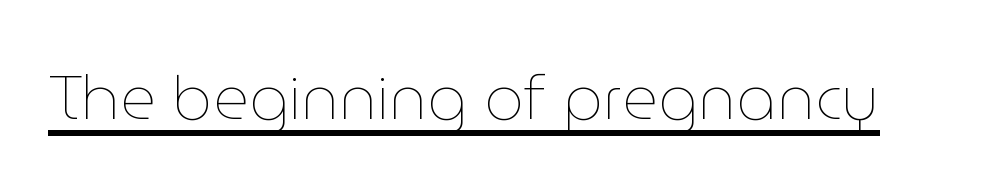
The image shows 62 px thin type, upright; set normal letter spacing, underlined; low stroke contrast and a medium x-height.
